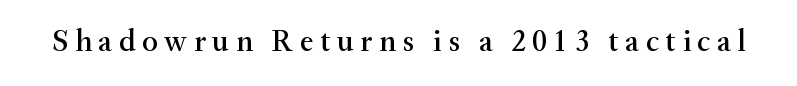
Q: Is the text italic (slanted)? A: No, it is upright.
Q: Is the typeface a serif or a sans-serif typeface? A: Serif.
Q: Is the text underlined? A: No.
Q: Is the spacing between letters normal or unusually wide? A: Unusually wide.
Q: Width (condensed, normal, or wide)? A: Normal.
Q: Stroke contrast? A: Medium.
Q: x-height? A: Small.
Q: Monospaced? A: No.
